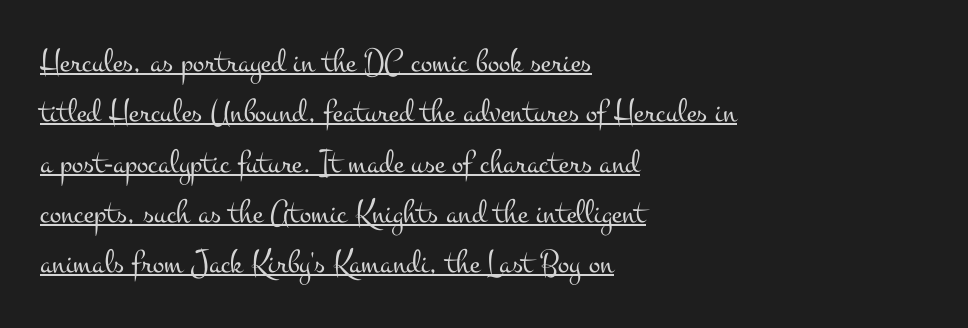
The image shows 34 px light, wide serif type; set left-aligned, normal line spacing (1.48x), normal letter spacing, underlined; medium stroke contrast and a small x-height.
